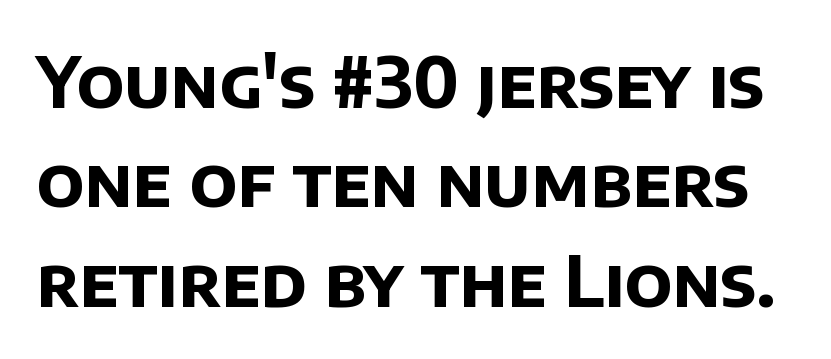
Q: Is the text bold? A: Yes.
Q: Is the typeface a serif or a sans-serif typeface? A: Sans-serif.
Q: Is the text underlined? A: No.
Q: Is the spacing between letters normal or unusually wide? A: Normal.
Q: Is the spacing between lines tight, normal or loose? A: Normal.
Q: Width (condensed, normal, or wide)? A: Normal.
Q: Stroke contrast? A: Low.
Q: x-height? A: Large.
Q: Monospaced? A: No.
